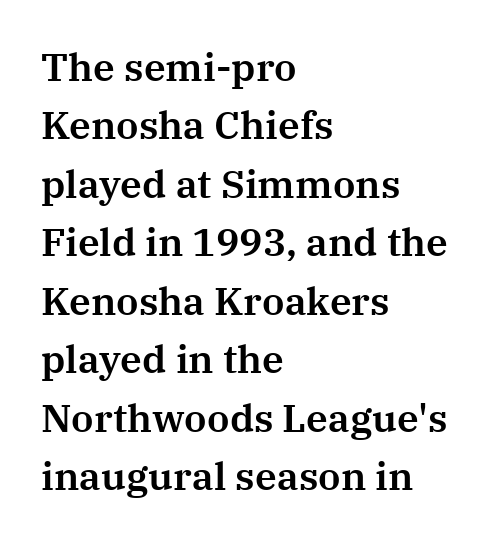
Q: Is the text italic (slanted)? A: No, it is upright.
Q: Is the typeface a serif or a sans-serif typeface? A: Serif.
Q: Is the text underlined? A: No.
Q: How is the paragraph aligned? A: Left-aligned.
Q: Is the spacing between letters normal or unusually wide? A: Normal.
Q: Is the spacing between lines tight, normal or loose? A: Normal.
Q: Width (condensed, normal, or wide)? A: Normal.
Q: Stroke contrast? A: Medium.
Q: x-height? A: Medium.
Q: Monospaced? A: No.
